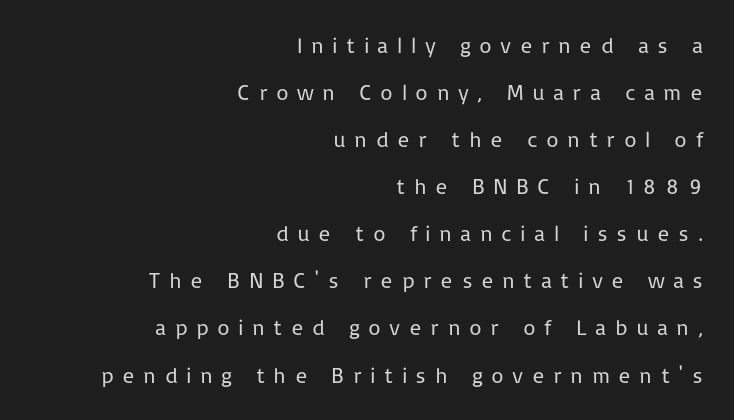
Heaviness? Minimal to ordinary, like unemphasized prose. Do the letters lean? They stand straight. You could only call the tracking loose — the letters float apart. Honestly, the rows look like they've been pulled way apart. The strip under each line holds only bare page.
